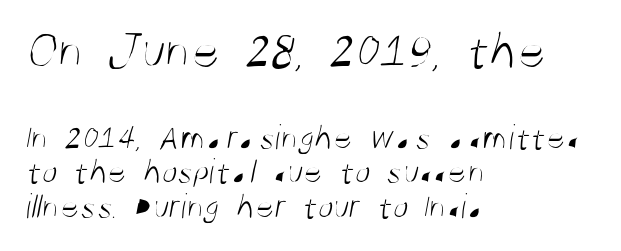
Q: Is the text bold? A: No.
Q: Is the typeface a serif or a sans-serif typeface? A: Sans-serif.
Q: Is the text underlined? A: No.
Q: How is the paragraph aligned? A: Left-aligned.
Q: Is the spacing between letters normal or unusually wide? A: Normal.
Q: Is the spacing between lines tight, normal or loose? A: Tight.
Q: Which block of text is set in a larger size, the first (top) or the second (bottom)? A: The first (top) one.
Q: Width (condensed, normal, or wide)? A: Condensed.
Q: Stroke contrast? A: Medium.
Q: x-height? A: Large.
Q: Monospaced? A: No.
